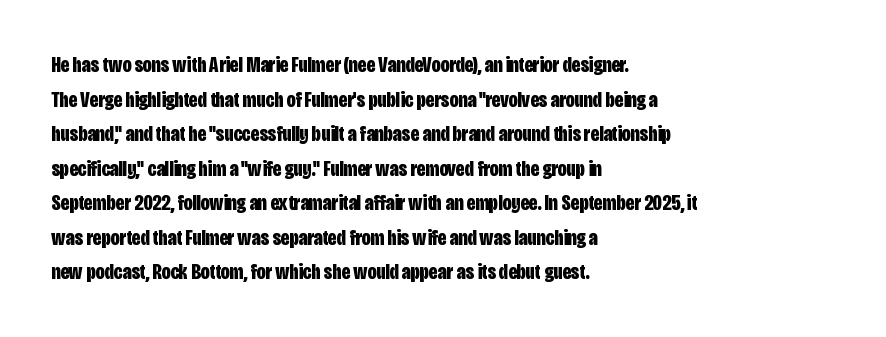
{"italic": "no", "bold": "yes", "underline": "no", "align": "left", "line_spacing": "normal", "line_spacing_ratio": 1.57, "letter_spacing": "normal", "letter_spacing_em": 0.0, "glyph_px": 22}
